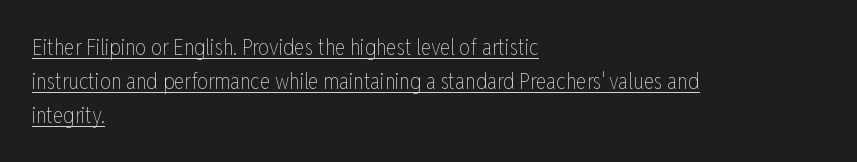
The gaps between neighbouring characters are ordinary and unremarkable. What's the leading like? Ordinary, nothing unusual. If you drew a ruler down the left edge, every line would touch it. The typography opts for an upright posture over an oblique one.
